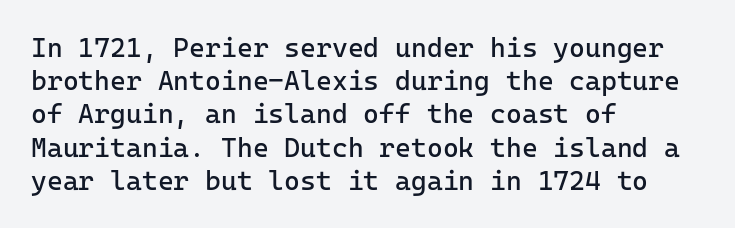
The image shows 27 px text type, upright; set left-aligned, line spacing 1.23x, normal letter spacing, not underlined.
